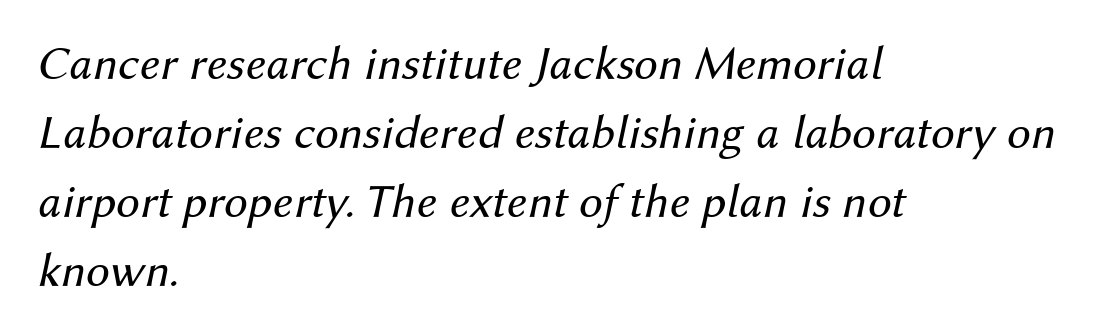
The image shows 48 px regular-weight type, italic (leaning right); set left-aligned, normal line spacing (1.44x), normal letter spacing, not underlined; medium stroke contrast and a medium x-height.
